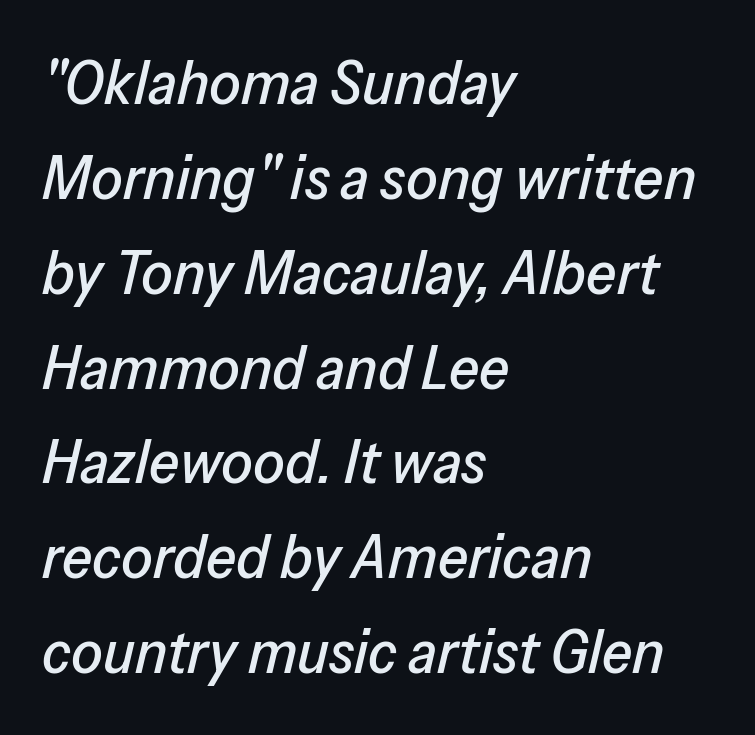
Q: Is the text italic (slanted)? A: Yes, it leans right by about 13 degrees.
Q: Is the text underlined? A: No.
Q: How is the paragraph aligned? A: Left-aligned.
Q: Is the spacing between letters normal or unusually wide? A: Normal.
Q: Is the spacing between lines tight, normal or loose? A: Normal.
Q: Width (condensed, normal, or wide)? A: Normal.
Q: Stroke contrast? A: Low.
Q: x-height? A: Medium.
Q: Monospaced? A: No.
